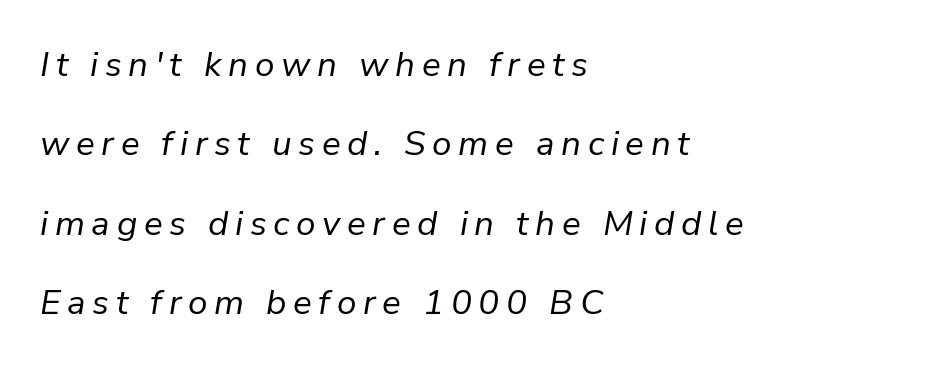
{"italic": "yes", "lean": "right", "slant_degrees": 9, "bold": "no", "weight": "regular", "width": "normal", "stroke_contrast": "low", "x_height": "medium", "monospaced": "no", "underline": "no", "align": "left", "line_spacing": "loose", "line_spacing_ratio": 2.27, "glyph_px": 35}
